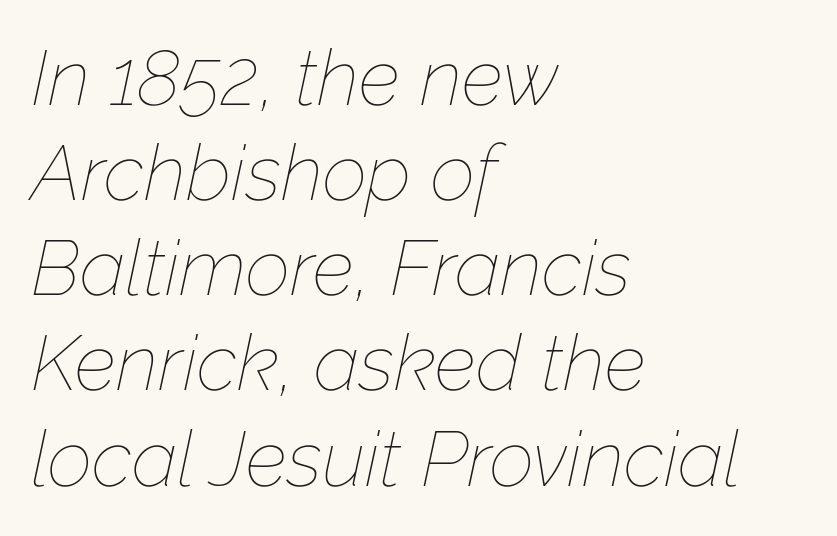
Q: Is the text bold? A: No.
Q: Is the text italic (slanted)? A: Yes, it leans right by about 12 degrees.
Q: Is the text underlined? A: No.
Q: How is the paragraph aligned? A: Left-aligned.
Q: Is the spacing between letters normal or unusually wide? A: Normal.
Q: Width (condensed, normal, or wide)? A: Normal.
Q: Stroke contrast? A: Low.
Q: x-height? A: Medium.
Q: Monospaced? A: No.
